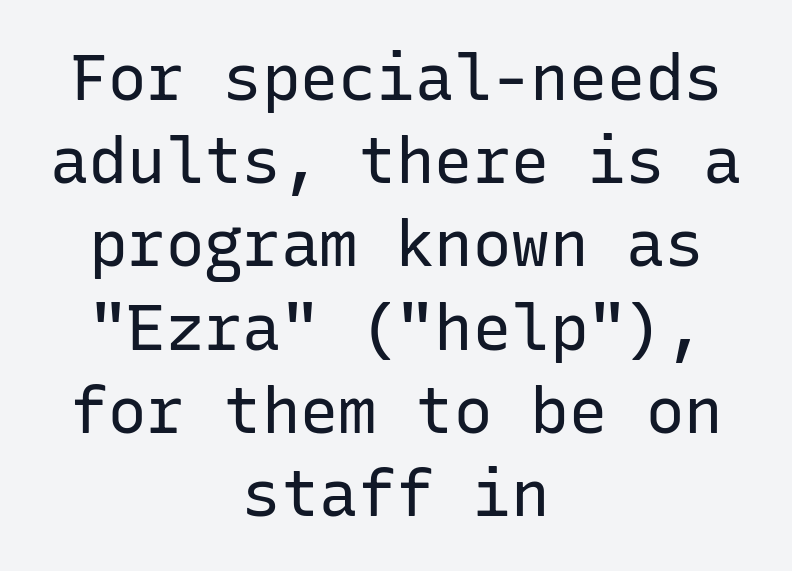
Q: Is the text bold? A: No.
Q: Is the text italic (slanted)? A: No, it is upright.
Q: Is the typeface a serif or a sans-serif typeface? A: Sans-serif.
Q: Is the text underlined? A: No.
Q: How is the paragraph aligned? A: Centered.
Q: Is the spacing between letters normal or unusually wide? A: Normal.
Q: Is the spacing between lines tight, normal or loose? A: Normal.
Q: Width (condensed, normal, or wide)? A: Normal.
Q: Stroke contrast? A: Low.
Q: x-height? A: Medium.
Q: Monospaced? A: Yes.
